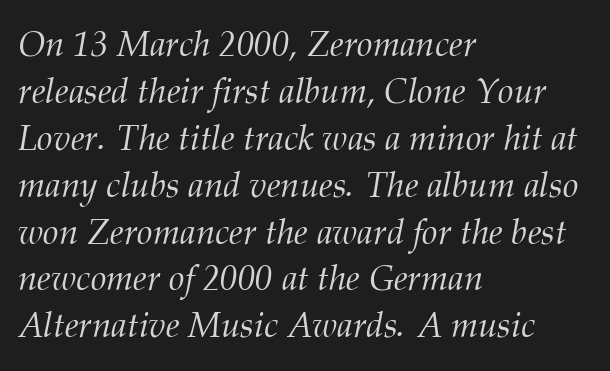
Q: Is the text bold? A: No.
Q: Is the text italic (slanted)? A: Yes, it leans right by about 12 degrees.
Q: Is the typeface a serif or a sans-serif typeface? A: Serif.
Q: Is the text underlined? A: No.
Q: How is the paragraph aligned? A: Left-aligned.
Q: Is the spacing between letters normal or unusually wide? A: Normal.
Q: Is the spacing between lines tight, normal or loose? A: Normal.
Q: Width (condensed, normal, or wide)? A: Normal.
Q: Stroke contrast? A: Medium.
Q: x-height? A: Medium.
Q: Monospaced? A: No.
